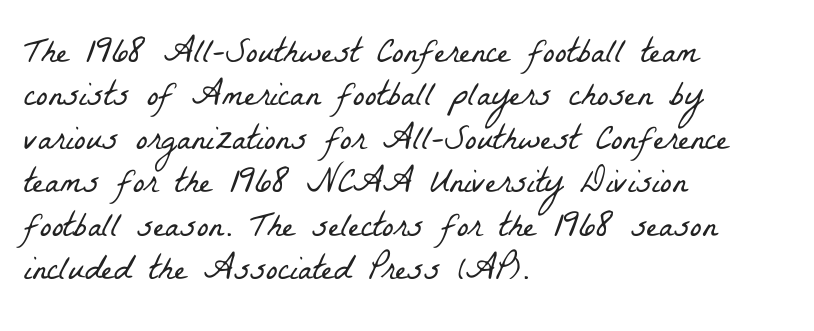
The image shows 35 px light, condensed serif type; set left-aligned, line spacing 1.24x, normal letter spacing, not underlined; low stroke contrast and a medium x-height.
